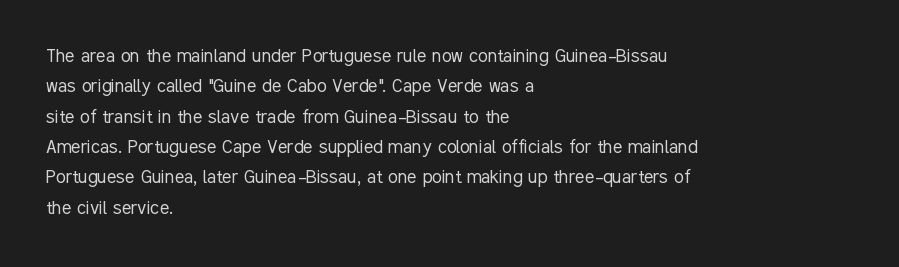
Q: Is the text bold? A: No.
Q: Is the text italic (slanted)? A: No, it is upright.
Q: Is the text underlined? A: No.
Q: How is the paragraph aligned? A: Left-aligned.
Q: Is the spacing between letters normal or unusually wide? A: Normal.
Q: Is the spacing between lines tight, normal or loose? A: Normal.
